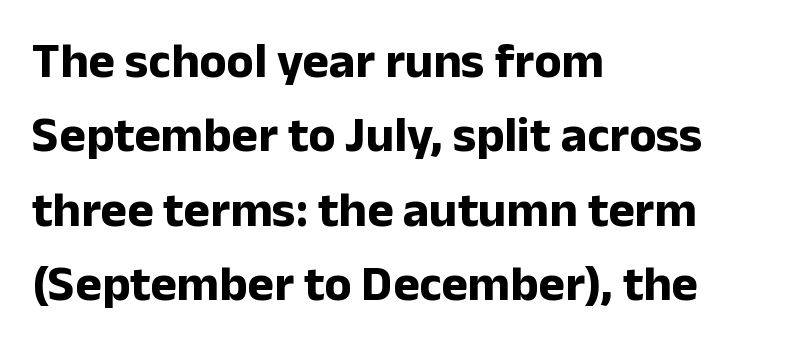
The image shows 50 px bold sans-serif type, upright; set left-aligned, normal line spacing (1.49x), normal letter spacing, not underlined; low stroke contrast and a medium x-height.
